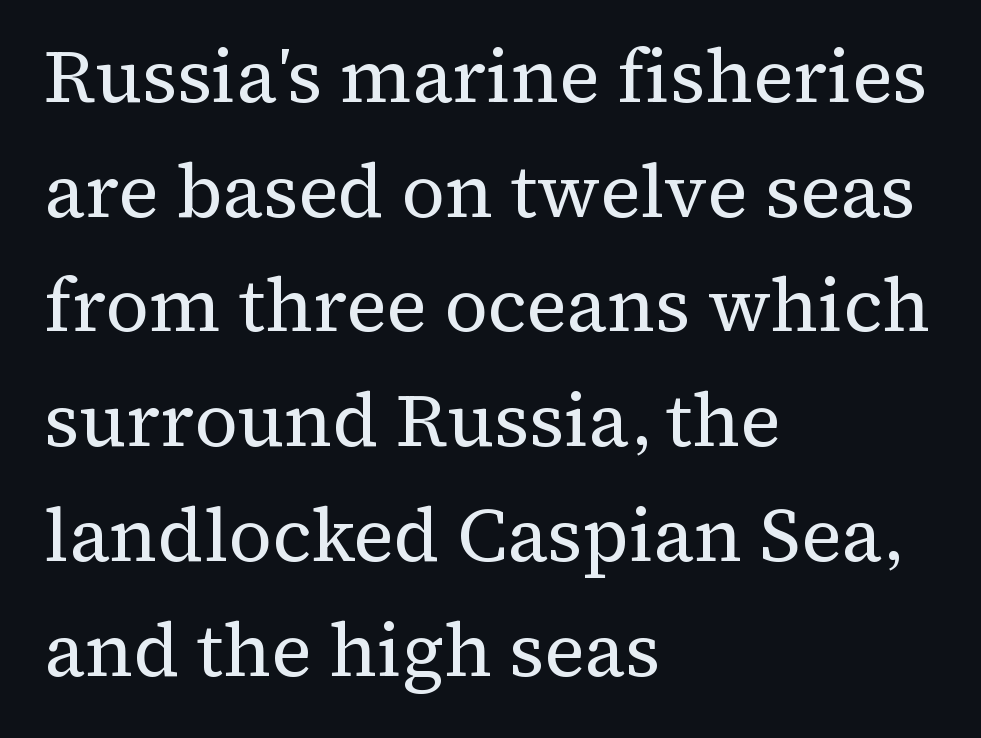
The image shows 75 px regular-weight serif type, upright; set left-aligned, normal line spacing (1.53x), normal letter spacing, not underlined; medium stroke contrast and a medium x-height.
